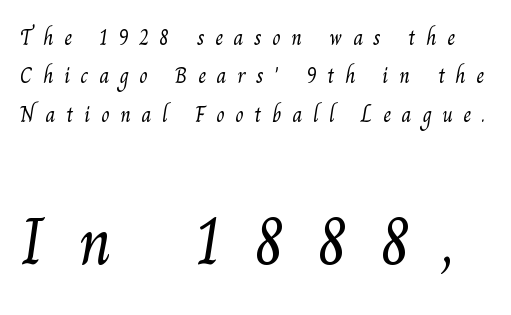
The image shows 67 px light serif type; set line spacing 1.75x, unusually wide letter spacing (+0.48 em), not underlined; the second (bottom) block is 3.05x larger; medium stroke contrast and a small x-height.
